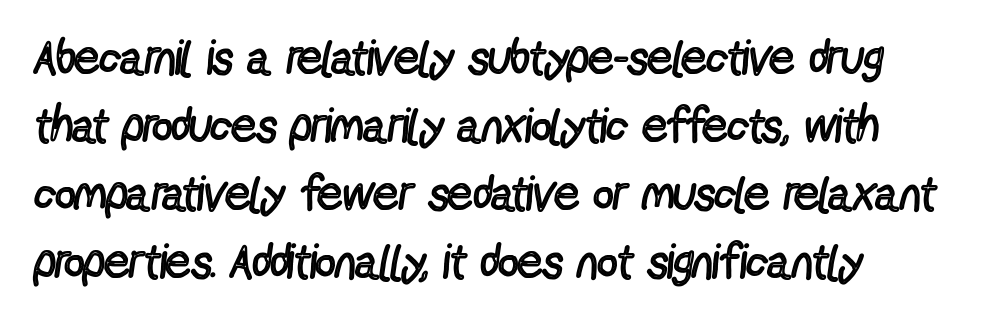
The passage shown is typeset with a sans-serif family. Each letter keeps its own natural width here, so spacing adapts to shape. Ink coverage per letter is moderate at most. Teacher's note: observe the even left margin — that is flush-left alignment.
